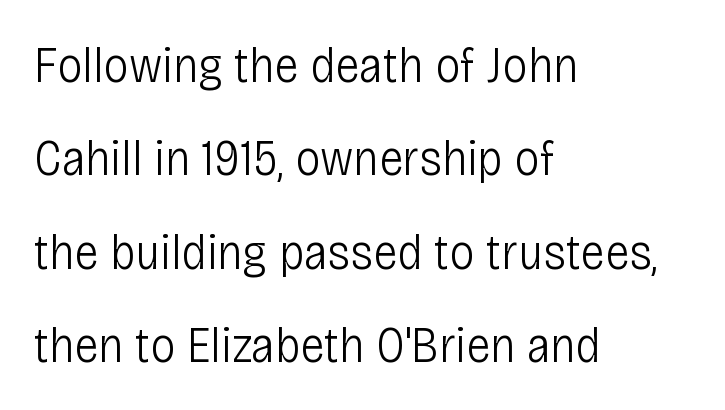
The image shows 51 px light, condensed sans-serif type, upright; set left-aligned, line spacing 1.83x, normal letter spacing, not underlined; low stroke contrast and a large x-height.
